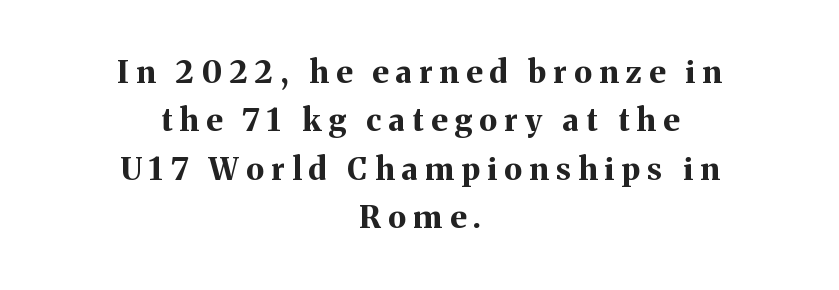
What weight is shown? A full bold with thick strokes. A typesetter would call this heavily tracked-out type. To sum up the face: it has serifs. The lines sit at an ordinary, default distance from one another.
